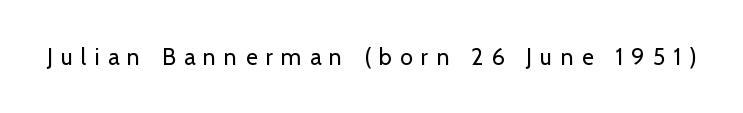
Compared with a typical body face, this is equally light or lighter still. Descenders hang freely into open space. Between one letter and the next there's a generous, obvious gap. When letters stand straight like this, we call the style roman or upright.
